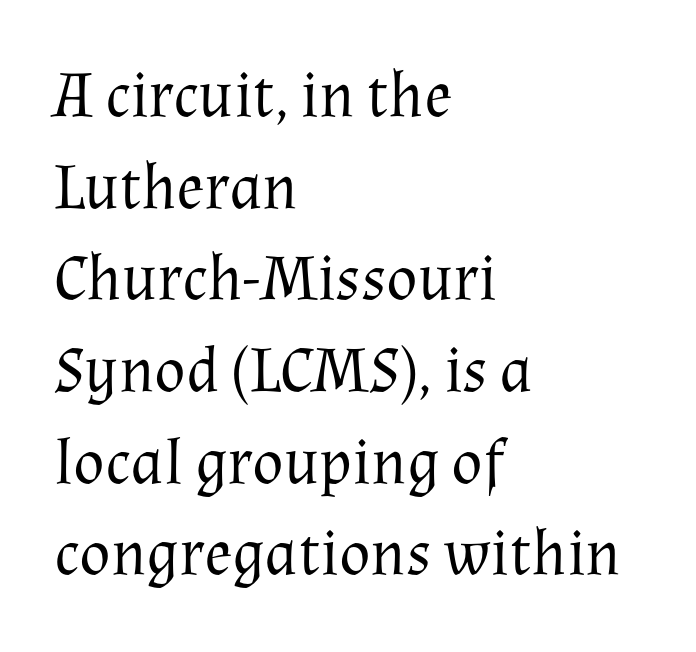
Proportional: the letters do not fall into vertical columns. This is serif lettering, the kind often seen in printed books. Line spacing here is normal. When letters stand straight like this, we call the style roman or upright. This sample uses plain, unmodified letter spacing.
